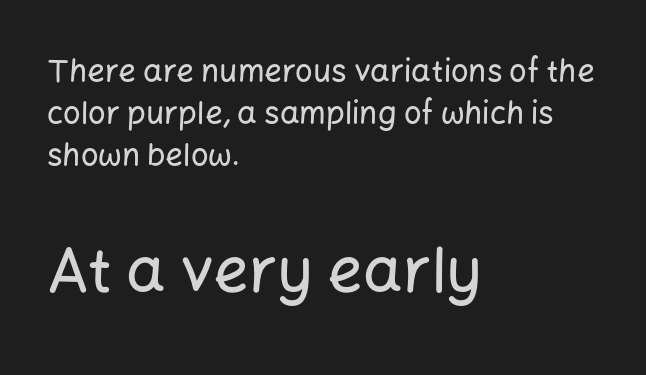
The image shows 62 px sans-serif type, upright; set left-aligned, normal line spacing (1.36x), normal letter spacing, not underlined; the second (bottom) block is 2.0x larger; low stroke contrast and a medium x-height.
